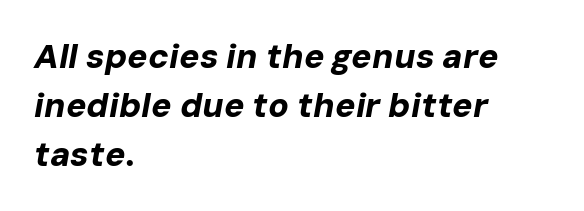
The image shows 34 px bold type, italic (leaning right); set left-aligned, normal line spacing (1.44x), normal letter spacing, not underlined; low stroke contrast and a medium x-height.
